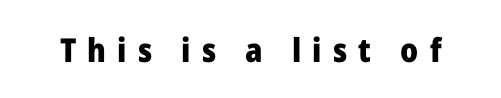
{"serif": "no", "italic": "no", "bold": "yes", "weight": "heavy", "width": "normal", "stroke_contrast": "low", "x_height": "medium", "monospaced": "no", "underline": "no", "letter_spacing": "wide", "letter_spacing_em": 0.34, "glyph_px": 33}
